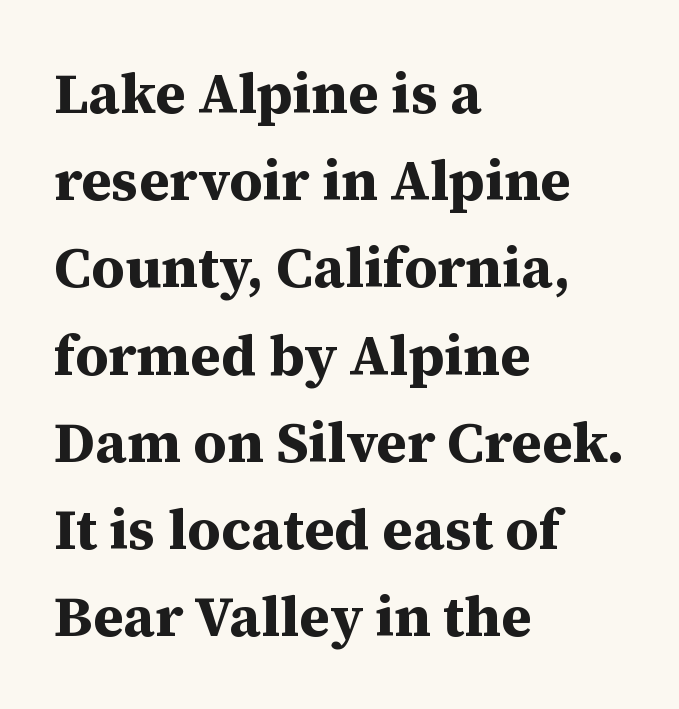
{"serif": "yes", "italic": "no", "bold": "yes", "weight": "bold", "width": "normal", "stroke_contrast": "medium", "x_height": "medium", "monospaced": "no", "underline": "no", "align": "left", "line_spacing": "normal", "line_spacing_ratio": 1.53, "letter_spacing": "normal", "letter_spacing_em": 0.0, "glyph_px": 57}
